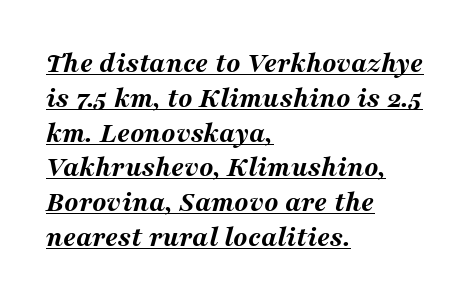
The image shows 29 px bold, wide type, italic (leaning right); set left-aligned, line spacing 1.2x, normal letter spacing, underlined; medium stroke contrast and a medium x-height.
